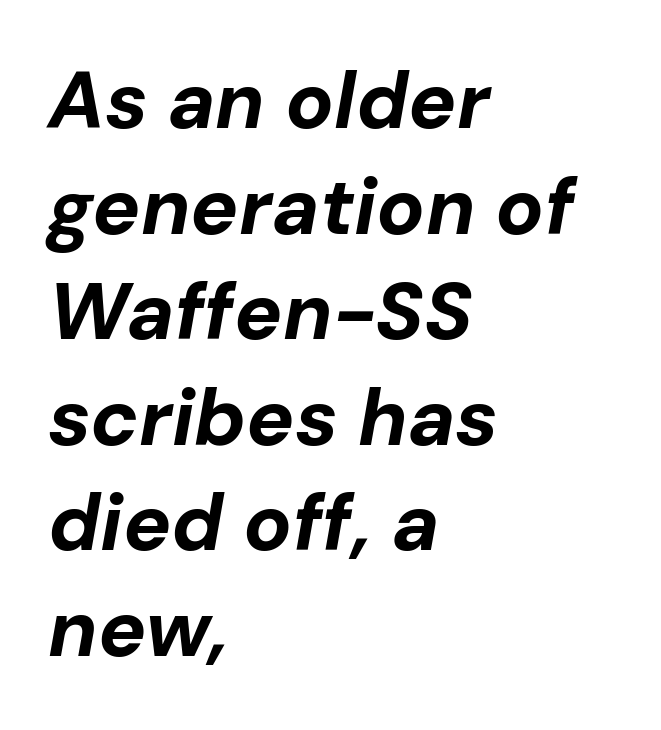
The image shows 80 px bold type, italic (leaning right); set left-aligned, normal line spacing (1.32x), normal letter spacing, not underlined; low stroke contrast and a medium x-height.
